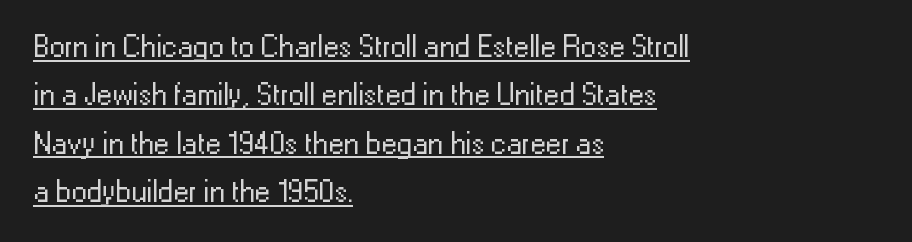
{"serif": "no", "italic": "no", "bold": "no", "weight": "regular", "width": "normal", "stroke_contrast": "low", "x_height": "medium", "monospaced": "no", "underline": "yes", "align": "left", "line_spacing": "normal", "line_spacing_ratio": 1.56, "letter_spacing": "normal", "letter_spacing_em": 0.0, "glyph_px": 31}
